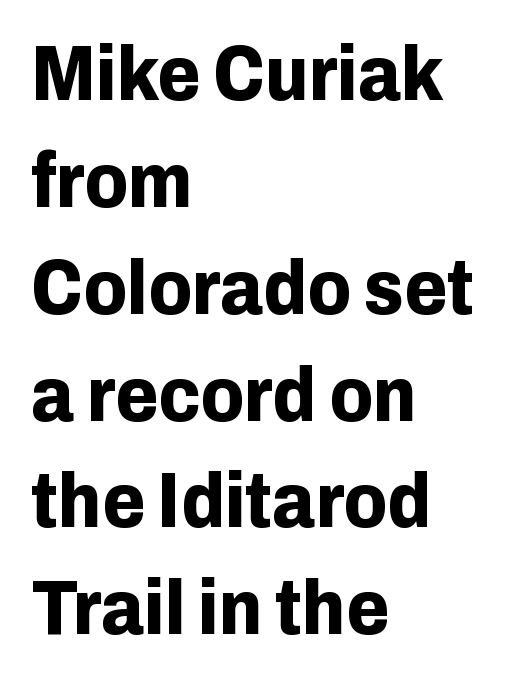
Typeset ragged right — the left edge is the straight one. The rendering shows plain stroke endings on the letterforms — a sans-serif design. Heavy, bold letterforms. Quick note: not italic, upright.
